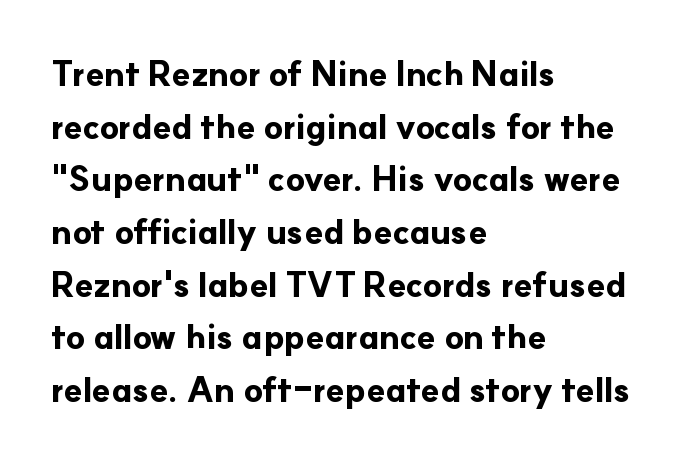
{"serif": "no", "italic": "no", "bold": "yes", "weight": "bold", "width": "normal", "stroke_contrast": "low", "x_height": "small", "monospaced": "no", "underline": "no", "align": "left", "line_spacing": "normal", "line_spacing_ratio": 1.55, "letter_spacing": "normal", "letter_spacing_em": 0.0, "glyph_px": 34}
